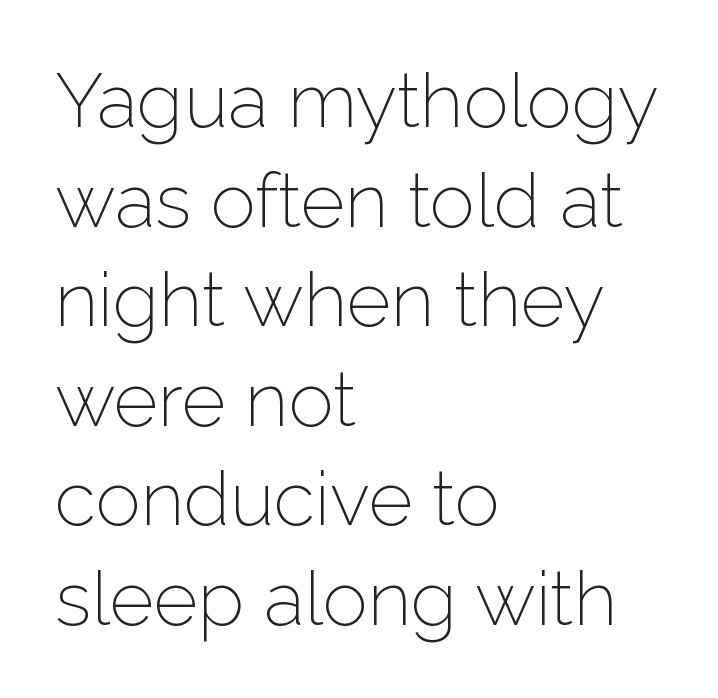
You could not count columns in this text — the font is proportionally spaced. Italic: no, the glyphs are upright roman. Leading matches the norm, producing a regular column. Examine the stroke ends and you'll find no serifs. This is not heavy type; no bold has been used.
